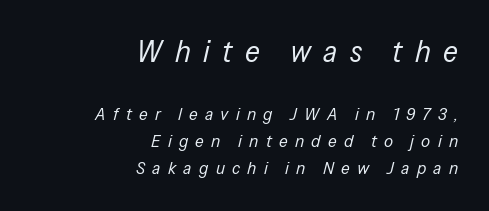
Q: Is the text bold? A: No.
Q: Is the text italic (slanted)? A: Yes, it leans right by about 13 degrees.
Q: Is the text underlined? A: No.
Q: How is the paragraph aligned? A: Right-aligned.
Q: Is the spacing between letters normal or unusually wide? A: Unusually wide.
Q: Is the spacing between lines tight, normal or loose? A: Normal.
Q: Which block of text is set in a larger size, the first (top) or the second (bottom)? A: The first (top) one.
Q: Width (condensed, normal, or wide)? A: Condensed.
Q: Stroke contrast? A: Low.
Q: x-height? A: Medium.
Q: Monospaced? A: No.
